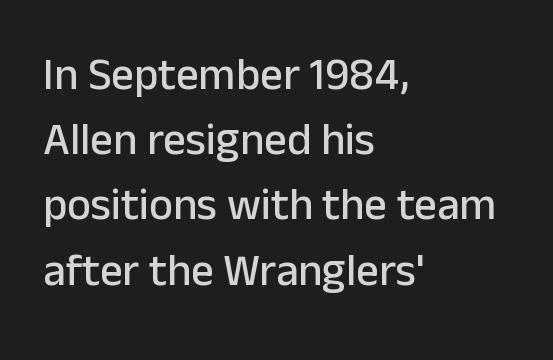
Q: Is the text italic (slanted)? A: No, it is upright.
Q: Is the typeface a serif or a sans-serif typeface? A: Sans-serif.
Q: Is the text underlined? A: No.
Q: How is the paragraph aligned? A: Left-aligned.
Q: Is the spacing between letters normal or unusually wide? A: Normal.
Q: Is the spacing between lines tight, normal or loose? A: Normal.
Q: Width (condensed, normal, or wide)? A: Normal.
Q: Stroke contrast? A: Low.
Q: x-height? A: Medium.
Q: Monospaced? A: No.
